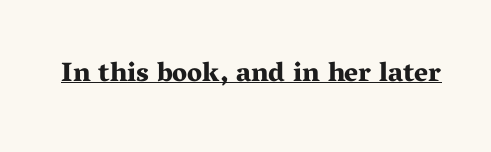
The letters stand straight up with perfectly vertical stems. Between one letter and the next there's only the usual sliver of space. Underlining? Definitely there. Strokes here are thick enough to call this a true bold.
